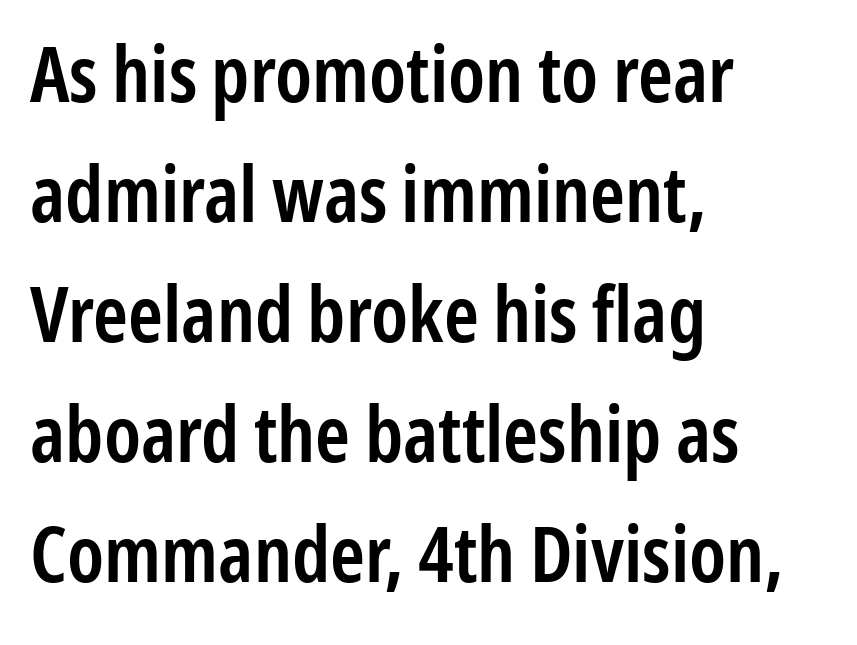
Q: Is the text bold? A: Semi-bold.
Q: Is the text italic (slanted)? A: No, it is upright.
Q: Is the typeface a serif or a sans-serif typeface? A: Sans-serif.
Q: Is the text underlined? A: No.
Q: How is the paragraph aligned? A: Left-aligned.
Q: Is the spacing between letters normal or unusually wide? A: Normal.
Q: Is the spacing between lines tight, normal or loose? A: Normal.
Q: Width (condensed, normal, or wide)? A: Condensed.
Q: Stroke contrast? A: Low.
Q: x-height? A: Medium.
Q: Monospaced? A: No.
